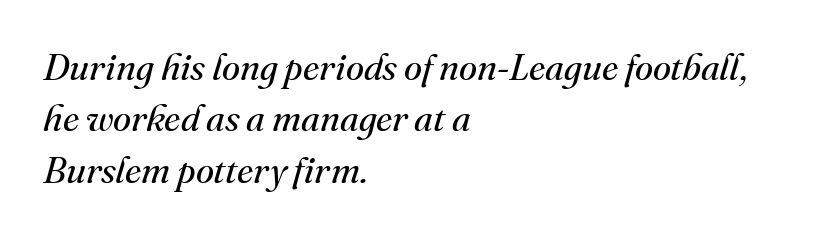
Q: Is the text bold? A: No.
Q: Is the text italic (slanted)? A: Yes, it leans right by about 16 degrees.
Q: Is the typeface a serif or a sans-serif typeface? A: Serif.
Q: Is the text underlined? A: No.
Q: How is the paragraph aligned? A: Left-aligned.
Q: Is the spacing between letters normal or unusually wide? A: Normal.
Q: Is the spacing between lines tight, normal or loose? A: Normal.
Q: Width (condensed, normal, or wide)? A: Normal.
Q: Stroke contrast? A: Medium.
Q: x-height? A: Small.
Q: Monospaced? A: No.
